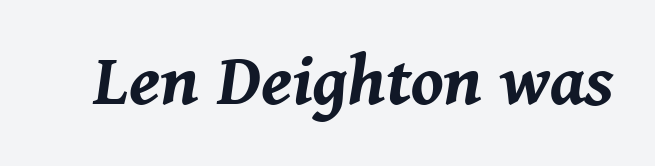
Q: Is the text bold? A: Yes.
Q: Is the text italic (slanted)? A: Yes, it leans right by about 8 degrees.
Q: Is the text underlined? A: No.
Q: Is the spacing between letters normal or unusually wide? A: Normal.
Q: Width (condensed, normal, or wide)? A: Normal.
Q: Stroke contrast? A: Medium.
Q: x-height? A: Medium.
Q: Monospaced? A: No.
